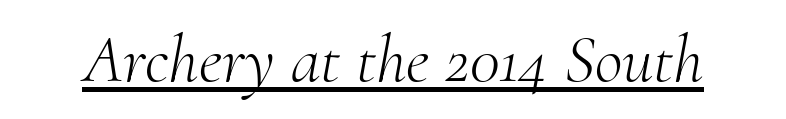
{"serif": "yes", "italic": "yes", "lean": "right", "slant_degrees": 10, "bold": "no", "weight": "light", "width": "normal", "stroke_contrast": "medium", "x_height": "small", "monospaced": "no", "underline": "yes", "letter_spacing": "normal", "letter_spacing_em": 0.0, "glyph_px": 68}
